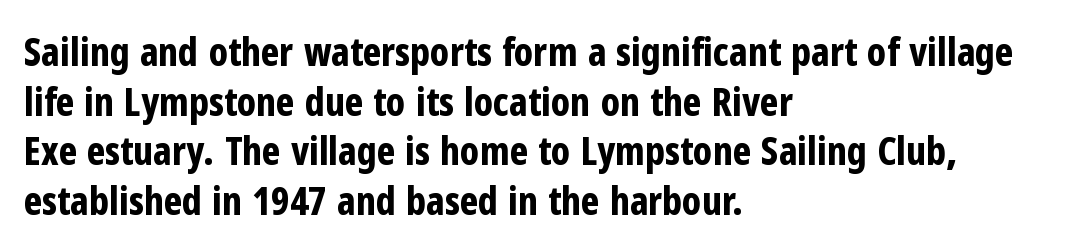
The vertical gap from one line to the next is medium. Designer's note — italics off, roman on. Has an underline been added? It has not. These lines stack with their left ends in a neat column. The letters carry no serifs — their stems end cleanly without finishing strokes.
